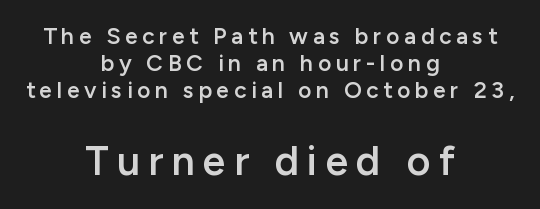
Q: Is the text bold? A: Semi-bold.
Q: Is the text italic (slanted)? A: No, it is upright.
Q: Is the typeface a serif or a sans-serif typeface? A: Sans-serif.
Q: Is the text underlined? A: No.
Q: How is the paragraph aligned? A: Centered.
Q: Is the spacing between letters normal or unusually wide? A: Unusually wide.
Q: Which block of text is set in a larger size, the first (top) or the second (bottom)? A: The second (bottom) one.
Q: Width (condensed, normal, or wide)? A: Normal.
Q: Stroke contrast? A: Low.
Q: x-height? A: Medium.
Q: Monospaced? A: No.
